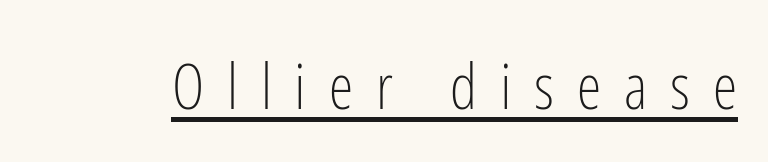
{"serif": "no", "italic": "no", "bold": "no", "weight": "light", "width": "condensed", "stroke_contrast": "low", "x_height": "medium", "monospaced": "no", "underline": "yes", "letter_spacing": "wide", "letter_spacing_em": 0.37, "glyph_px": 62}
